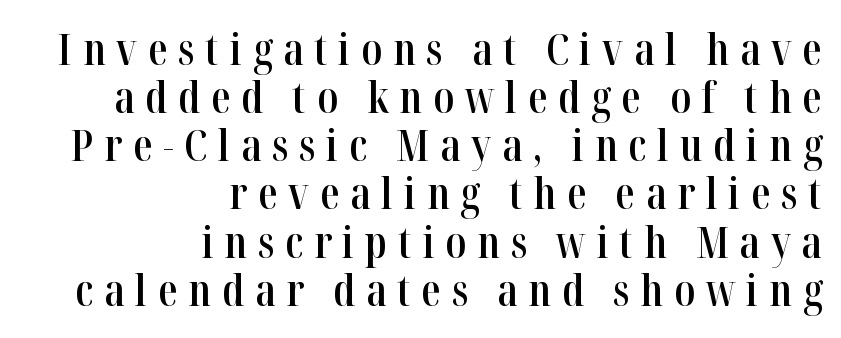
The image shows 43 px semibold, condensed serif type, upright; set right-aligned, tight line spacing (1.12x), unusually wide letter spacing (+0.25 em), not underlined; high stroke contrast and a medium x-height.
